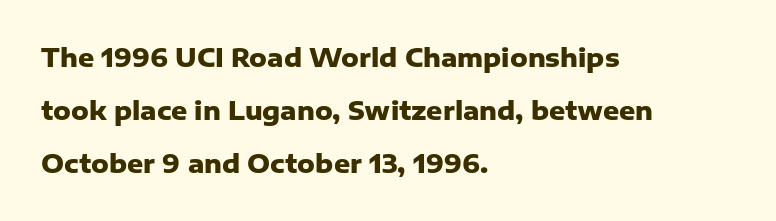
The image shows 25 px bold type, upright; set left-aligned, loose line spacing (2.13x), normal letter spacing, not underlined.
